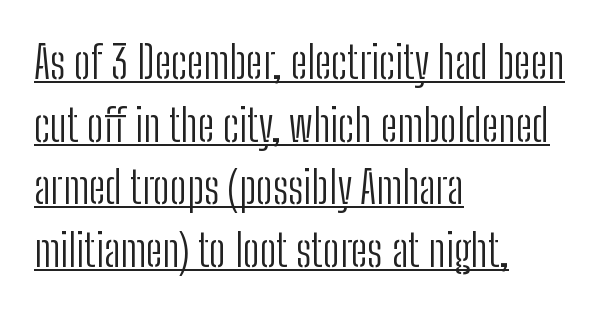
The image shows 45 px light, condensed sans-serif type, upright; set left-aligned, normal line spacing (1.39x), normal letter spacing, underlined; low stroke contrast and a medium x-height.
